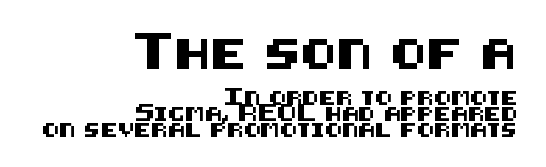
Q: Is the text italic (slanted)? A: No, it is upright.
Q: Is the typeface a serif or a sans-serif typeface? A: Sans-serif.
Q: Is the text underlined? A: No.
Q: How is the paragraph aligned? A: Right-aligned.
Q: Is the spacing between letters normal or unusually wide? A: Normal.
Q: Is the spacing between lines tight, normal or loose? A: Tight.
Q: Which block of text is set in a larger size, the first (top) or the second (bottom)? A: The first (top) one.
Q: Width (condensed, normal, or wide)? A: Normal.
Q: Stroke contrast? A: Medium.
Q: x-height? A: Large.
